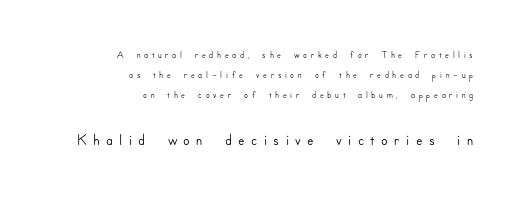
The text block is weighted toward the right margin, trailing off unevenly leftward. No italicization has been applied; the sample stays upright. Honestly, the row spacing looks completely unremarkable. Quick note: underline off. Tracking value appears strongly positive — letters spread wide. The face used here appears at its bigger size in the lower chunk.
